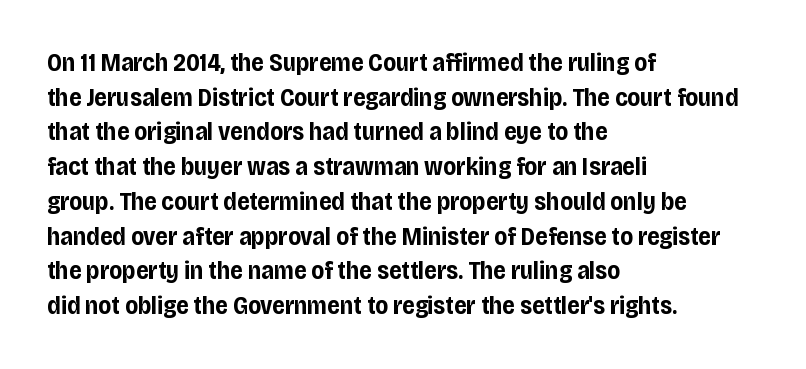
{"italic": "no", "bold": "yes", "underline": "no", "align": "left", "line_spacing": "normal", "line_spacing_ratio": 1.39, "letter_spacing": "normal", "letter_spacing_em": 0.0, "glyph_px": 25}
